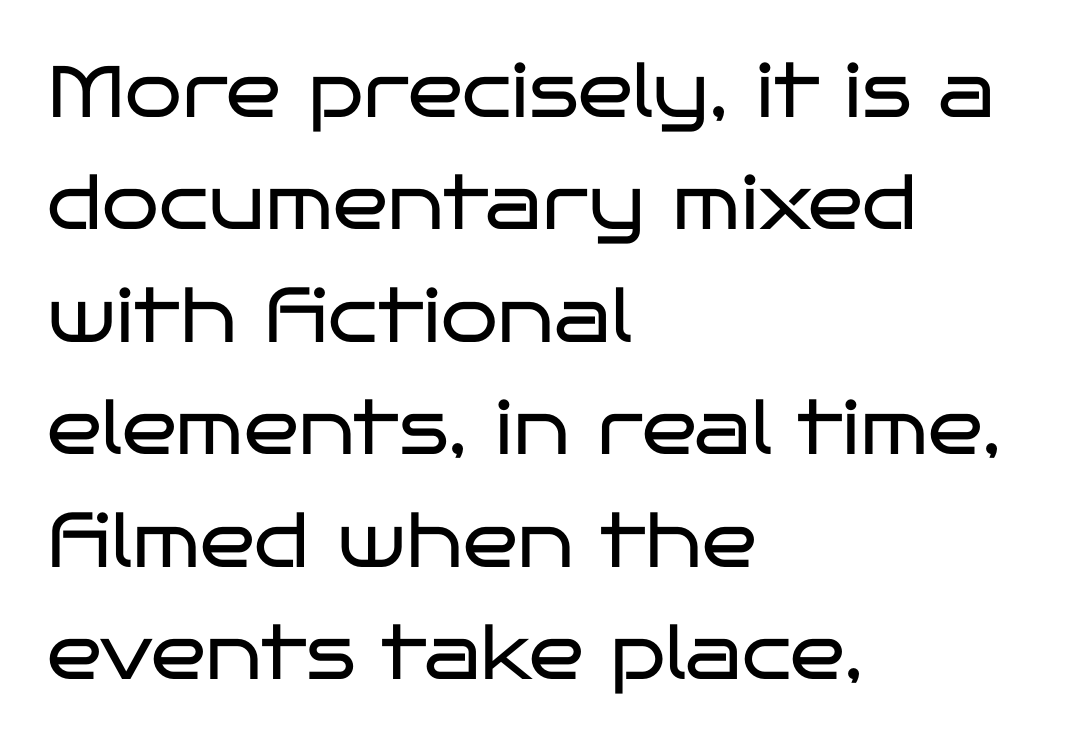
Q: Is the text bold? A: No.
Q: Is the text italic (slanted)? A: No, it is upright.
Q: Is the typeface a serif or a sans-serif typeface? A: Sans-serif.
Q: Is the text underlined? A: No.
Q: How is the paragraph aligned? A: Left-aligned.
Q: Is the spacing between letters normal or unusually wide? A: Normal.
Q: Is the spacing between lines tight, normal or loose? A: Normal.
Q: Width (condensed, normal, or wide)? A: Wide.
Q: Stroke contrast? A: Low.
Q: x-height? A: Large.
Q: Monospaced? A: No.
